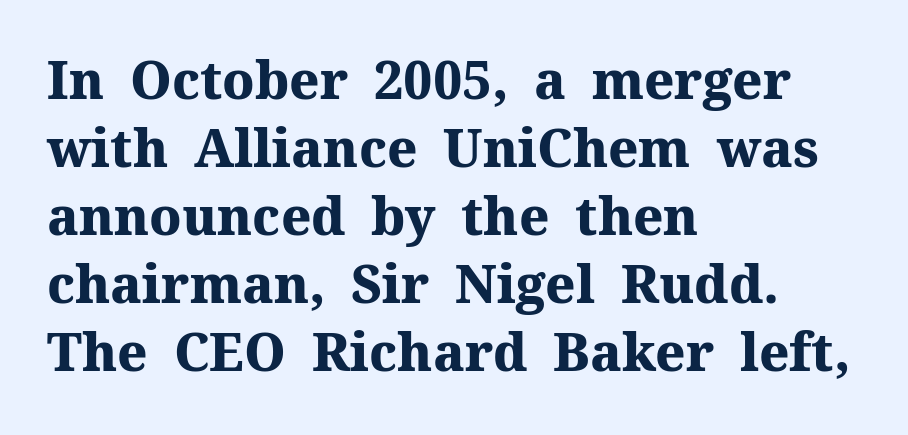
Q: Is the text bold? A: Yes.
Q: Is the text italic (slanted)? A: No, it is upright.
Q: Is the typeface a serif or a sans-serif typeface? A: Serif.
Q: Is the text underlined? A: No.
Q: How is the paragraph aligned? A: Left-aligned.
Q: Is the spacing between letters normal or unusually wide? A: Normal.
Q: Is the spacing between lines tight, normal or loose? A: Normal.
Q: Width (condensed, normal, or wide)? A: Normal.
Q: Stroke contrast? A: Medium.
Q: x-height? A: Medium.
Q: Monospaced? A: No.
